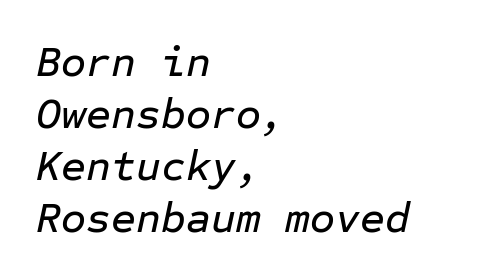
{"italic": "yes", "lean": "right", "slant_degrees": 12, "width": "normal", "stroke_contrast": "low", "x_height": "medium", "monospaced": "yes", "underline": "no", "align": "left", "line_spacing_ratio": 1.21, "letter_spacing": "normal", "letter_spacing_em": 0.0, "glyph_px": 43}
